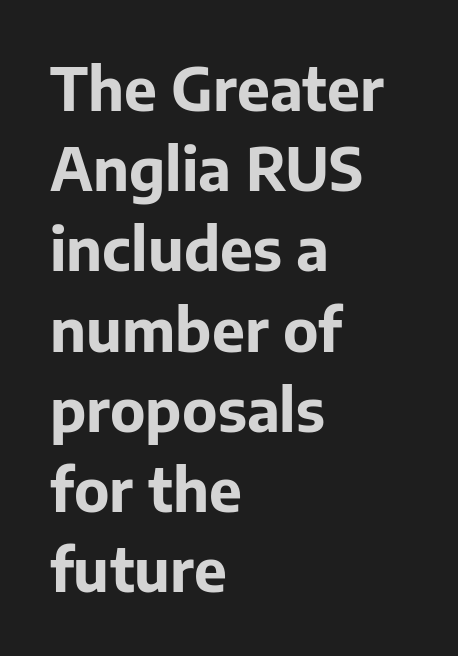
The glyphs have the mass of a bold cut. In CSS terms this would be text-align: left. Are there feet on the stems? There aren't — it's a sans. Spacing between characters is what you'd get straight out of the box. Any mark beneath the type? The region is blank.
